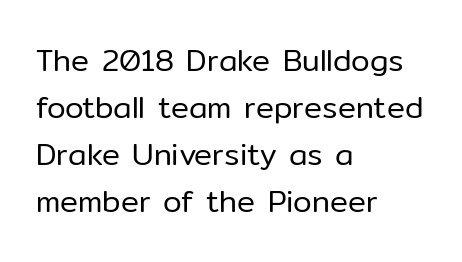
Q: Is the text bold? A: No.
Q: Is the text italic (slanted)? A: No, it is upright.
Q: Is the typeface a serif or a sans-serif typeface? A: Sans-serif.
Q: Is the text underlined? A: No.
Q: How is the paragraph aligned? A: Left-aligned.
Q: Is the spacing between letters normal or unusually wide? A: Normal.
Q: Is the spacing between lines tight, normal or loose? A: Normal.
Q: Width (condensed, normal, or wide)? A: Normal.
Q: Stroke contrast? A: Low.
Q: x-height? A: Medium.
Q: Monospaced? A: No.
